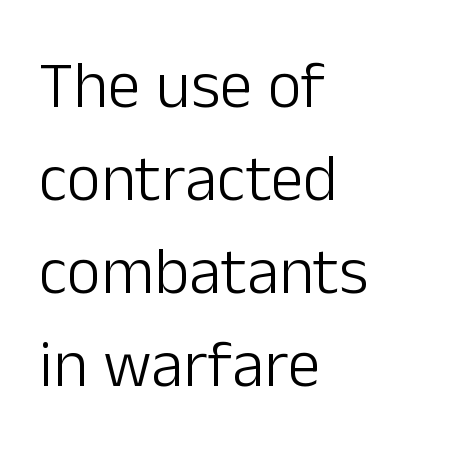
Q: Is the text bold? A: No.
Q: Is the text italic (slanted)? A: No, it is upright.
Q: Is the typeface a serif or a sans-serif typeface? A: Sans-serif.
Q: Is the text underlined? A: No.
Q: How is the paragraph aligned? A: Left-aligned.
Q: Is the spacing between letters normal or unusually wide? A: Normal.
Q: Is the spacing between lines tight, normal or loose? A: Normal.
Q: Width (condensed, normal, or wide)? A: Normal.
Q: Stroke contrast? A: Low.
Q: x-height? A: Medium.
Q: Monospaced? A: No.
